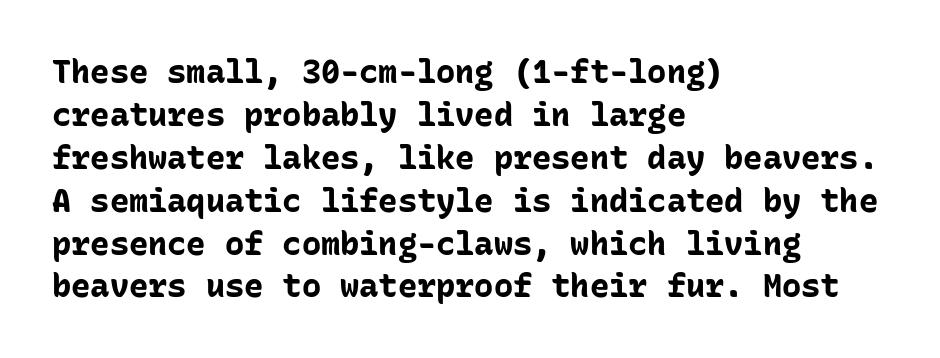
The image shows 32 px bold sans-serif type, upright, monospaced; set left-aligned, normal line spacing (1.34x), normal letter spacing, not underlined; low stroke contrast and a medium x-height.
